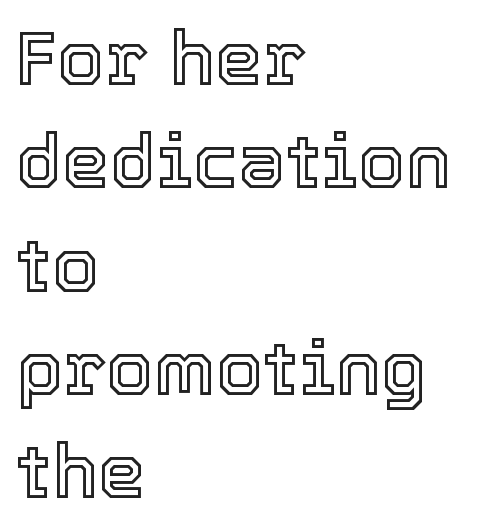
{"italic": "no", "width": "normal", "x_height": "medium", "monospaced": "no", "underline": "no", "align": "left", "line_spacing": "normal", "line_spacing_ratio": 1.36, "letter_spacing": "normal", "letter_spacing_em": 0.0, "glyph_px": 76}
